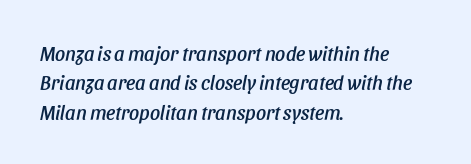
The image shows 20 px text type, italic (leaning right); set left-aligned, normal line spacing (1.47x), normal letter spacing, not underlined.
